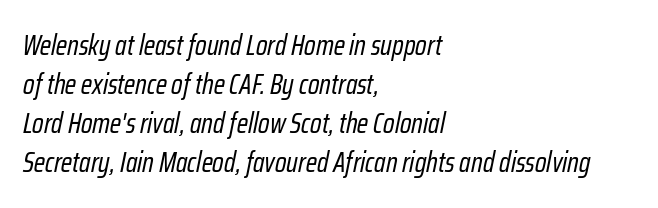
The image shows 28 px regular-weight, condensed type, italic (leaning right); set left-aligned, normal line spacing (1.39x), normal letter spacing, not underlined; low stroke contrast and a medium x-height.
